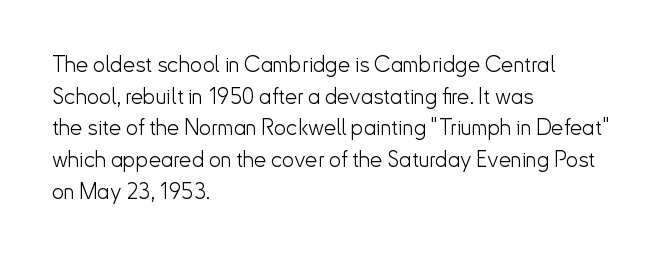
The image shows 22 px text type, upright; set left-aligned, normal line spacing (1.44x), normal letter spacing, not underlined.
